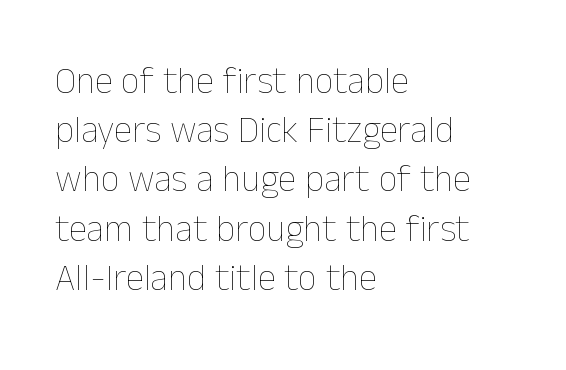
Spacing between characters is what you'd get straight out of the box. Varying glyph widths throughout — classic text-font behaviour. Typeset ragged right — the left edge is the straight one. A bare baseline throughout the passage. Each new line begins a customary step beneath the previous one. The letterforms sit at book weight or below.
